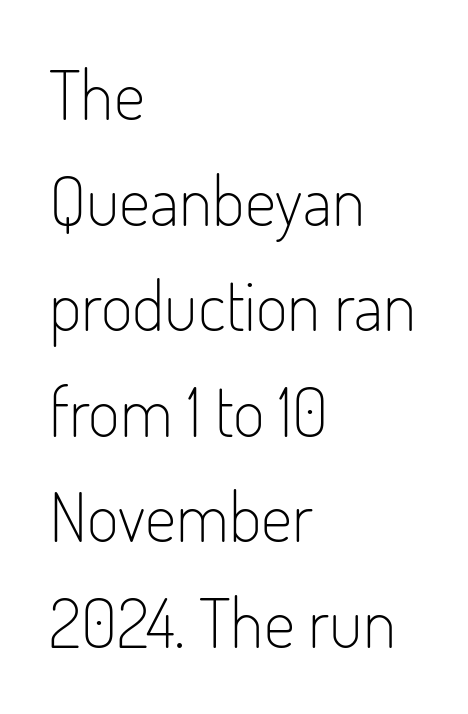
The image shows 69 px light, condensed sans-serif type, upright; set left-aligned, normal line spacing (1.53x), normal letter spacing, not underlined; low stroke contrast and a small x-height.
